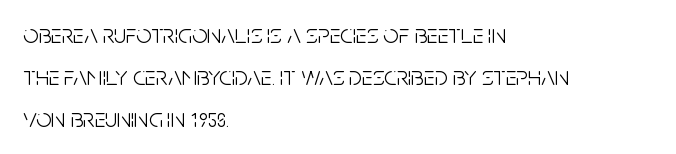
Anything drawn beneath the words? Only blank space. Each word holds together tightly as a unit, with standard inter-letter gaps. Each stroke keeps to a modest, everyday thickness or less. Normally led — the rows are evenly, conventionally spaced. In CSS terms this would be text-align: left. Does the lettering tilt? It doesn't — this is upright.
